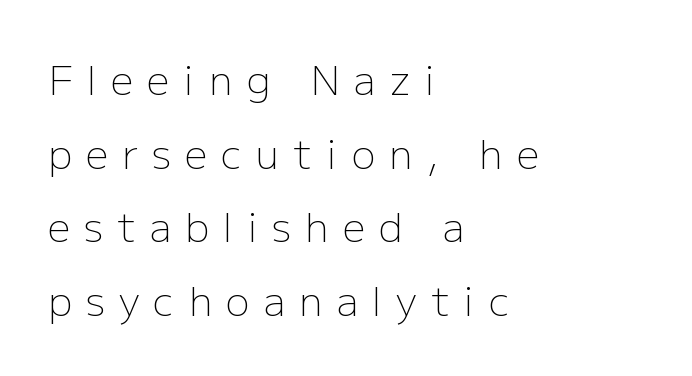
{"serif": "no", "italic": "no", "bold": "no", "weight": "light", "width": "normal", "stroke_contrast": "low", "x_height": "medium", "monospaced": "no", "underline": "no", "align": "left", "line_spacing_ratio": 1.84, "letter_spacing": "wide", "letter_spacing_em": 0.35, "glyph_px": 40}
